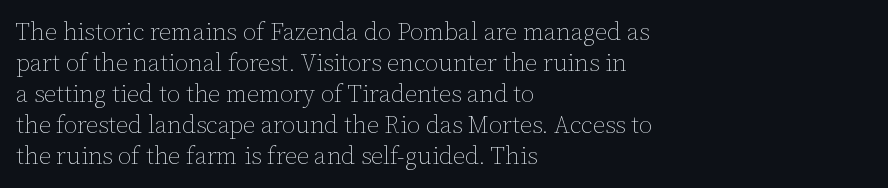
Q: Is the text bold? A: No.
Q: Is the text italic (slanted)? A: No, it is upright.
Q: Is the text underlined? A: No.
Q: How is the paragraph aligned? A: Left-aligned.
Q: Is the spacing between letters normal or unusually wide? A: Normal.
Q: Is the spacing between lines tight, normal or loose? A: Normal.
